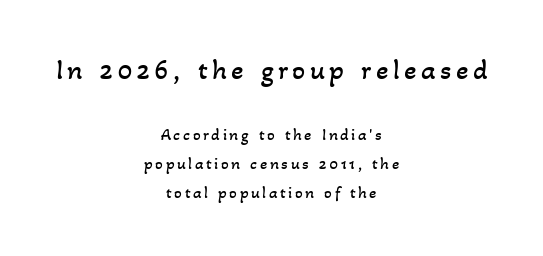
The image shows 29 px regular-weight type; set centered, normal line spacing (1.7x), not underlined; the first (top) block is 1.71x larger; low stroke contrast and a small x-height.
